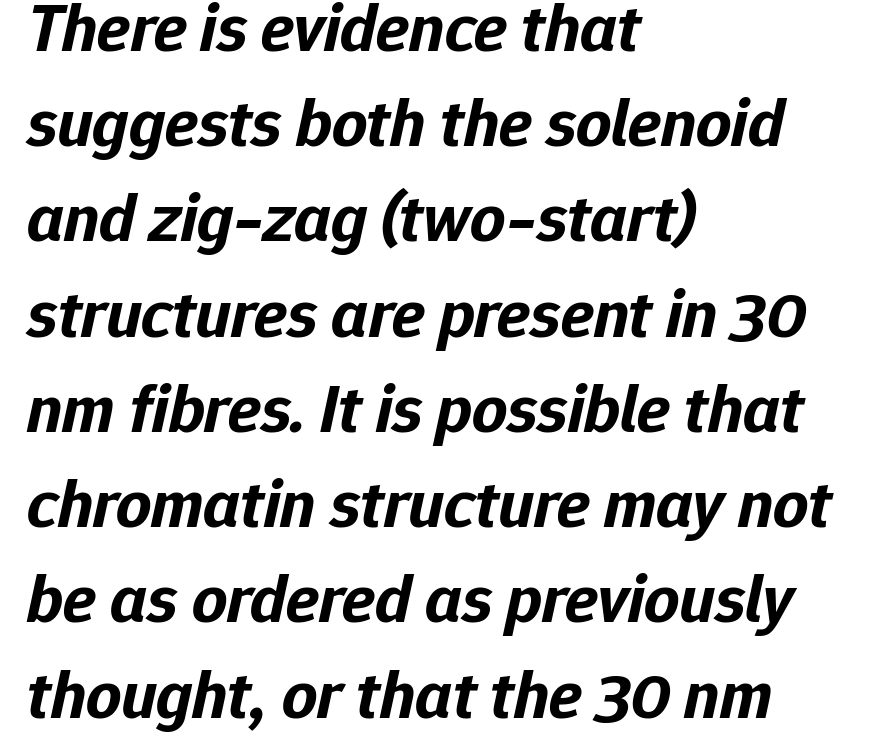
Q: Is the text bold? A: Yes.
Q: Is the text italic (slanted)? A: Yes, it leans right by about 12 degrees.
Q: Is the text underlined? A: No.
Q: How is the paragraph aligned? A: Left-aligned.
Q: Is the spacing between letters normal or unusually wide? A: Normal.
Q: Is the spacing between lines tight, normal or loose? A: Normal.
Q: Width (condensed, normal, or wide)? A: Normal.
Q: Stroke contrast? A: Low.
Q: x-height? A: Medium.
Q: Monospaced? A: No.
